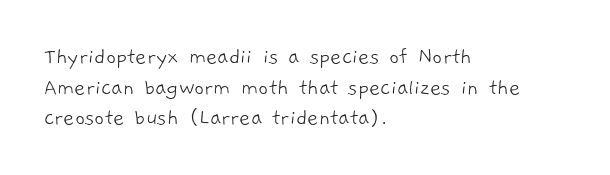
{"bold": "no", "underline": "no", "align": "left", "line_spacing": "normal", "line_spacing_ratio": 1.28, "letter_spacing": "normal", "letter_spacing_em": 0.0, "glyph_px": 24}
